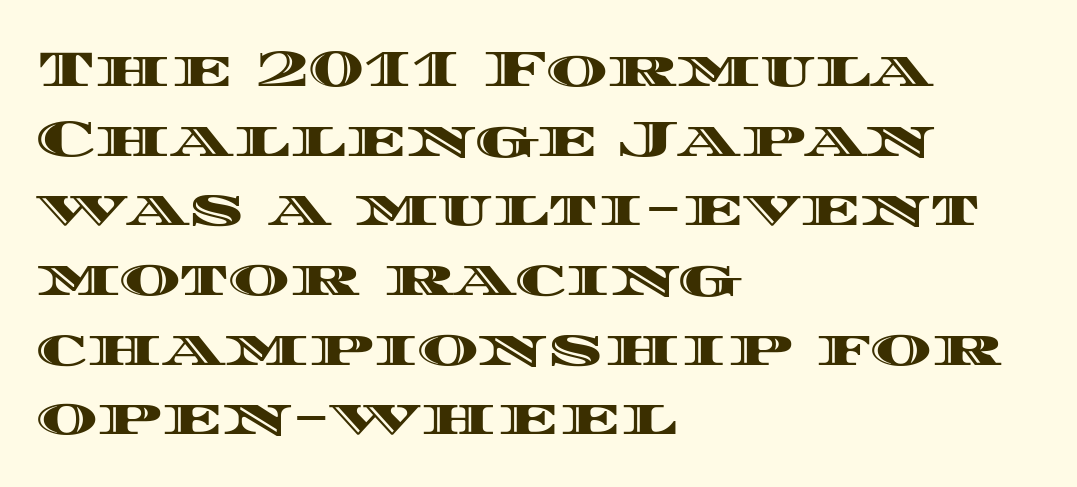
This sample keeps an unexceptional amount of space between lines. The horizontal fit of the characters is conventional and even. The rag falls on the right side of this text block. Posture: straight, roman, zero tilt. Decoration check: the copy has no underline. Here the designer chose a conventional face with non-uniform glyph widths.
